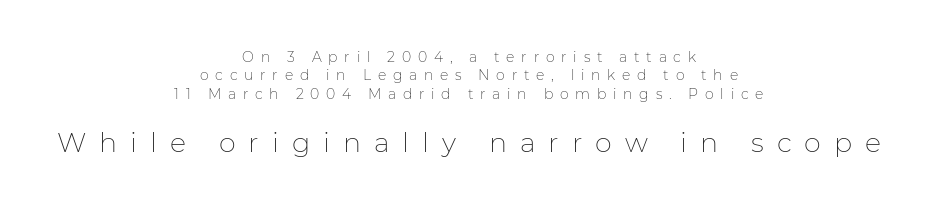
The image shows 27 px text type, upright; set centered, normal line spacing (1.32x), unusually wide letter spacing (+0.48 em), not underlined; the second (bottom) block is 1.93x larger.
